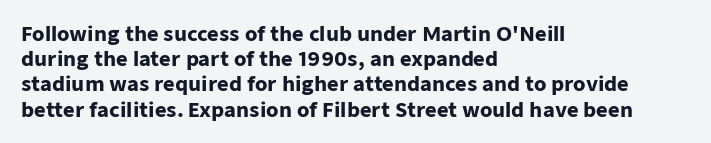
The space directly below the letters is spotless. This rendering uses left alignment, leaving the right contour irregular. The typography opts for an upright posture over an oblique one. Each word holds together tightly as a unit, with standard inter-letter gaps. Pretty heavy lettering here — definitely bold.
